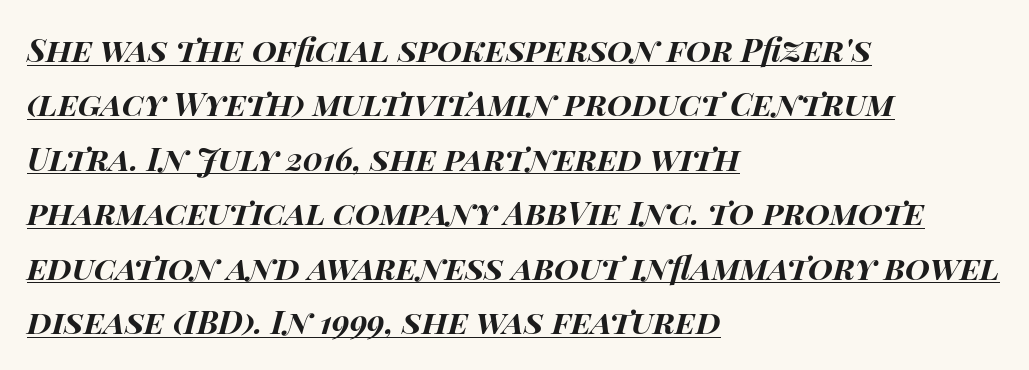
The image shows 32 px bold, wide type, italic (leaning right); set left-aligned, normal line spacing (1.7x), normal letter spacing, underlined; high stroke contrast and a large x-height.
